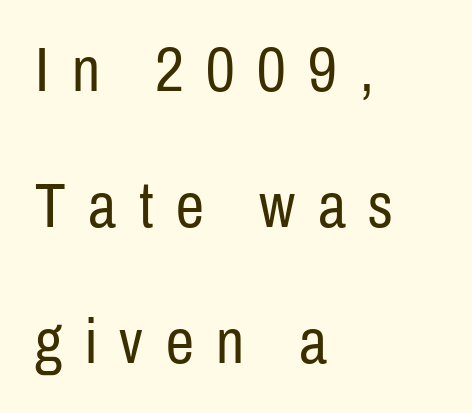
Q: Is the text bold? A: No.
Q: Is the text italic (slanted)? A: No, it is upright.
Q: Is the typeface a serif or a sans-serif typeface? A: Sans-serif.
Q: Is the text underlined? A: No.
Q: How is the paragraph aligned? A: Left-aligned.
Q: Is the spacing between letters normal or unusually wide? A: Unusually wide.
Q: Is the spacing between lines tight, normal or loose? A: Loose.
Q: Width (condensed, normal, or wide)? A: Condensed.
Q: Stroke contrast? A: Low.
Q: x-height? A: Medium.
Q: Monospaced? A: No.
